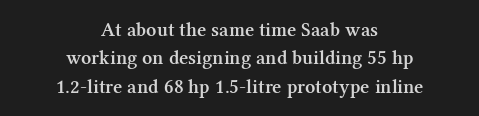
The image shows 20 px text type, upright; set centered, normal line spacing (1.42x), normal letter spacing, not underlined.
